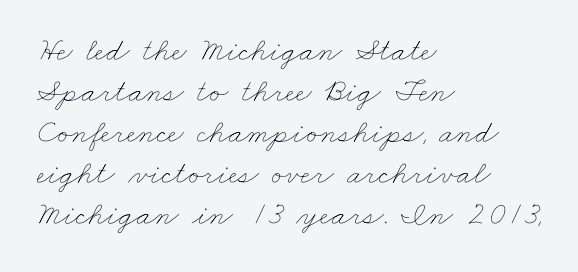
The image shows 33 px thin, wide type; set left-aligned, line spacing 1.24x, normal letter spacing, not underlined; low stroke contrast and a small x-height.
